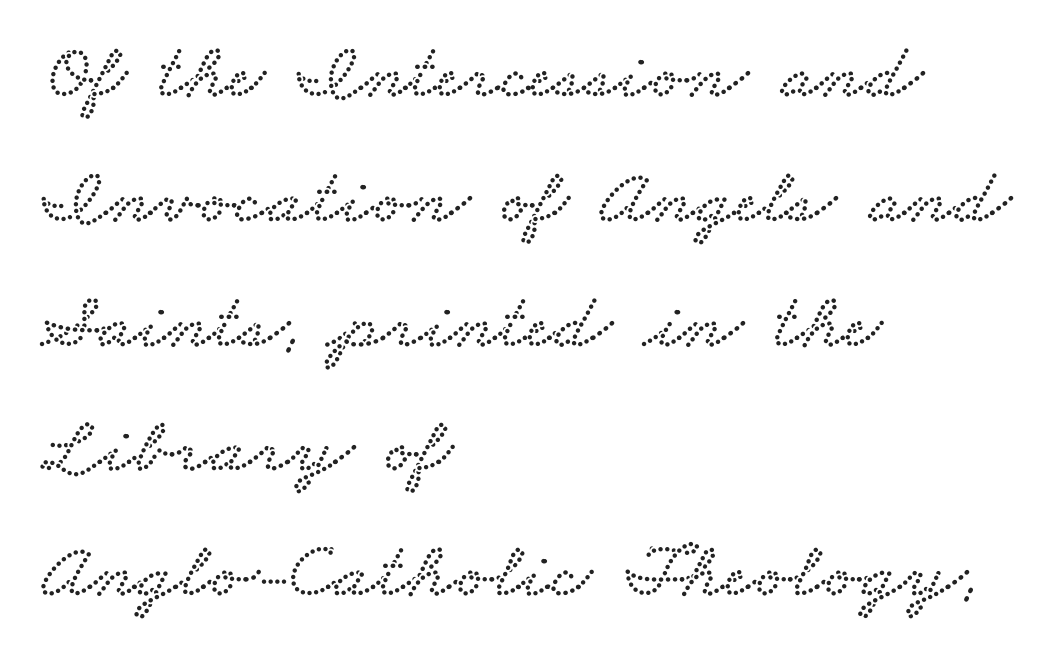
The rendering uses natural spacing where letterforms have individual widths. Successive baselines arrive at the customary interval. No word sits above an underline. The ragged edge is on the right, which tells us the setting is flush left.
